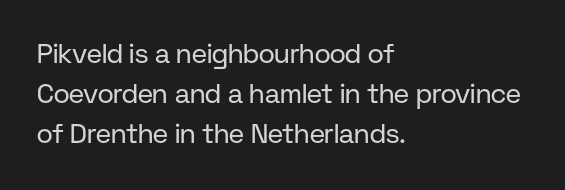
The image shows 27 px text type, upright; set left-aligned, normal line spacing (1.48x), normal letter spacing, not underlined.
